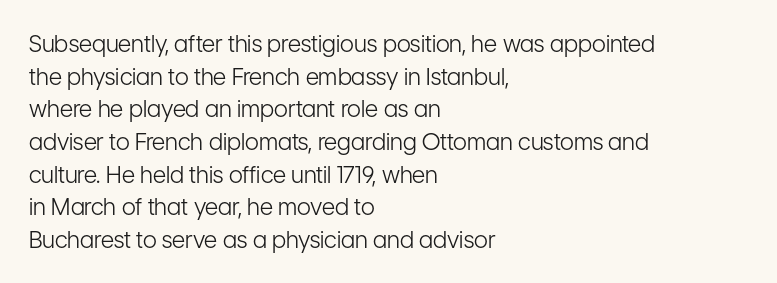
{"italic": "no", "bold": "no", "underline": "no", "align": "left", "line_spacing": "normal", "line_spacing_ratio": 1.42, "letter_spacing": "normal", "letter_spacing_em": 0.0, "glyph_px": 23}
